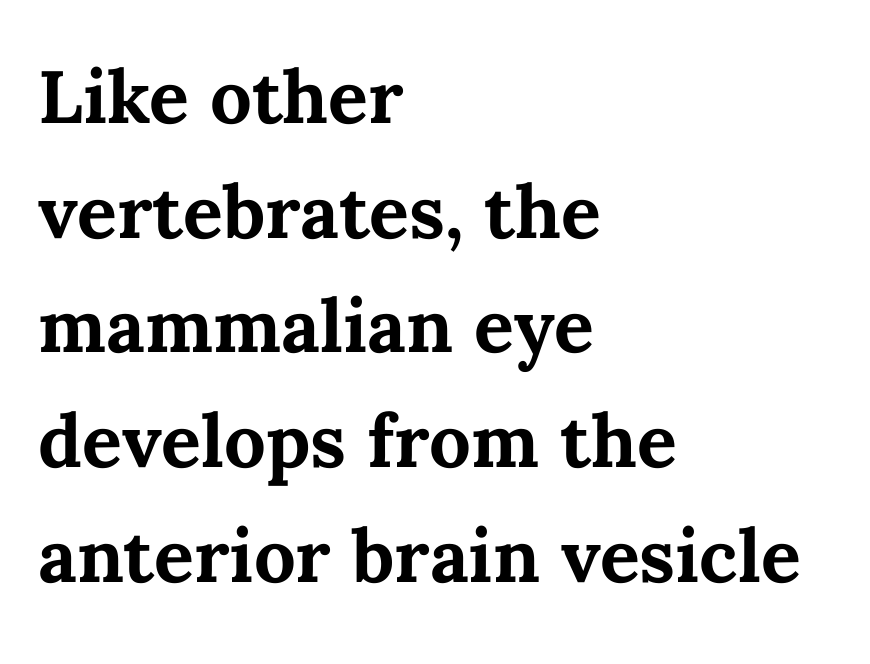
The image shows 74 px bold type, upright; set left-aligned, normal line spacing (1.55x), normal letter spacing, not underlined; medium stroke contrast and a medium x-height.
